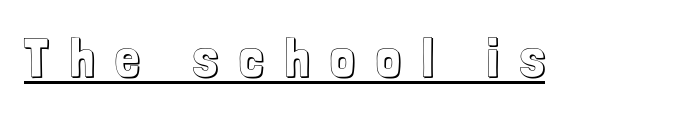
Q: Is the text italic (slanted)? A: No, it is upright.
Q: Is the text underlined? A: Yes.
Q: Is the spacing between letters normal or unusually wide? A: Unusually wide.
Q: Width (condensed, normal, or wide)? A: Condensed.
Q: x-height? A: Medium.
Q: Monospaced? A: No.
